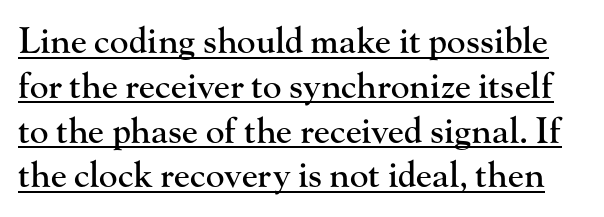
The image shows 35 px serif type, upright; set normal line spacing (1.28x), normal letter spacing, underlined; high stroke contrast and a small x-height.
